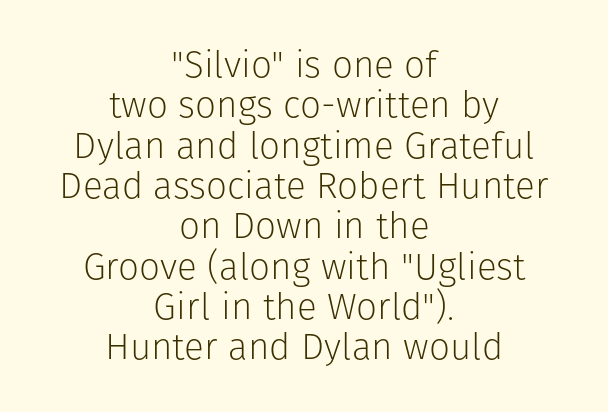
Q: Is the text bold? A: No.
Q: Is the text italic (slanted)? A: No, it is upright.
Q: Is the typeface a serif or a sans-serif typeface? A: Sans-serif.
Q: Is the text underlined? A: No.
Q: How is the paragraph aligned? A: Centered.
Q: Is the spacing between letters normal or unusually wide? A: Normal.
Q: Is the spacing between lines tight, normal or loose? A: Tight.
Q: Width (condensed, normal, or wide)? A: Normal.
Q: Stroke contrast? A: Low.
Q: x-height? A: Medium.
Q: Monospaced? A: No.
